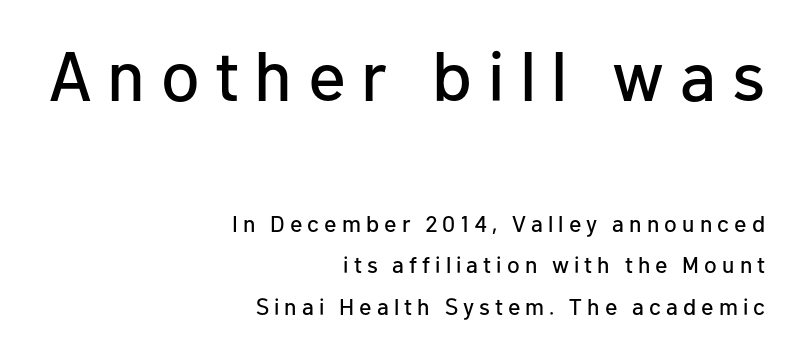
Q: Is the text italic (slanted)? A: No, it is upright.
Q: Is the typeface a serif or a sans-serif typeface? A: Sans-serif.
Q: Is the text underlined? A: No.
Q: How is the paragraph aligned? A: Right-aligned.
Q: Is the spacing between letters normal or unusually wide? A: Unusually wide.
Q: Which block of text is set in a larger size, the first (top) or the second (bottom)? A: The first (top) one.
Q: Width (condensed, normal, or wide)? A: Normal.
Q: Stroke contrast? A: Low.
Q: x-height? A: Medium.
Q: Monospaced? A: No.
